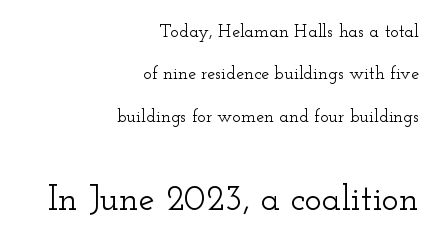
The image shows 36 px wide serif type, upright; set right-aligned, loose line spacing (2.35x), normal letter spacing, not underlined; the second (bottom) block is 2.0x larger; low stroke contrast and a small x-height.
